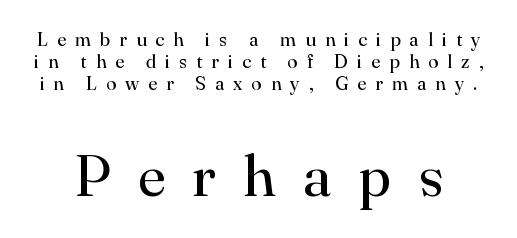
{"serif": "yes", "italic": "no", "bold": "no", "weight": "regular", "width": "normal", "stroke_contrast": "high", "x_height": "small", "monospaced": "no", "underline": "no", "line_spacing": "tight", "line_spacing_ratio": 1.15, "letter_spacing": "wide", "letter_spacing_em": 0.47, "larger_block": "second", "size_ratio": 3.05, "glyph_px": 58}
